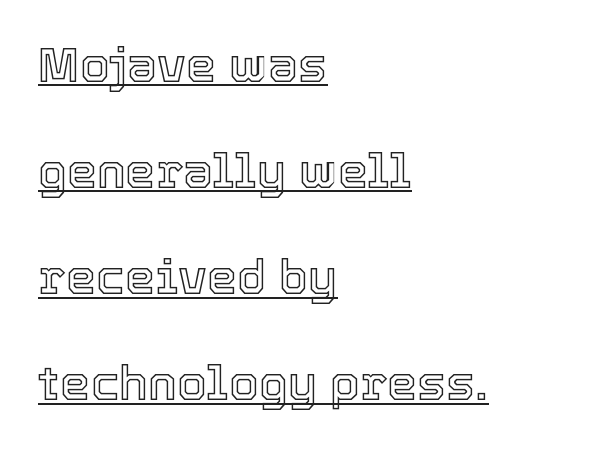
Q: Is the text italic (slanted)? A: No, it is upright.
Q: Is the text underlined? A: Yes.
Q: How is the paragraph aligned? A: Left-aligned.
Q: Is the spacing between letters normal or unusually wide? A: Normal.
Q: Is the spacing between lines tight, normal or loose? A: Loose.
Q: Width (condensed, normal, or wide)? A: Normal.
Q: x-height? A: Medium.
Q: Monospaced? A: No.
